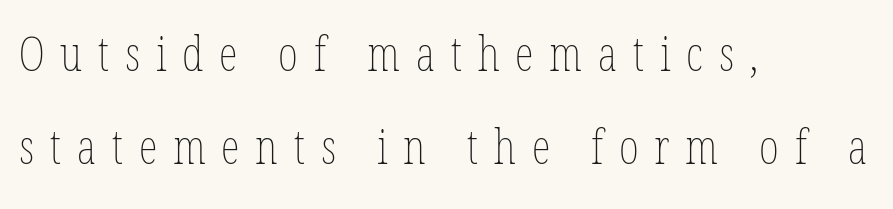
The image shows 48 px thin, condensed type, upright; set left-aligned, loose line spacing (1.93x), unusually wide letter spacing (+0.33 em), not underlined; low stroke contrast and a medium x-height.
